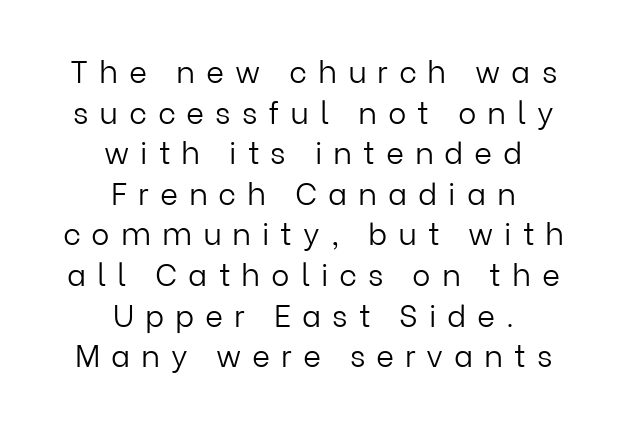
The image shows 31 px light sans-serif type, upright; set centered, normal line spacing (1.31x), unusually wide letter spacing (+0.35 em), not underlined; low stroke contrast and a medium x-height.
